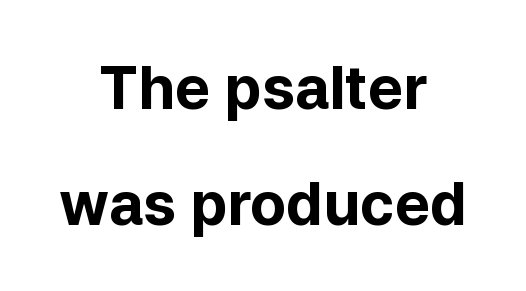
The typeface chosen for these lines omits serifs. Casual observation: everything's sitting right in the middle. Airy leading. Glance below the letters and you will spot only blank space.
